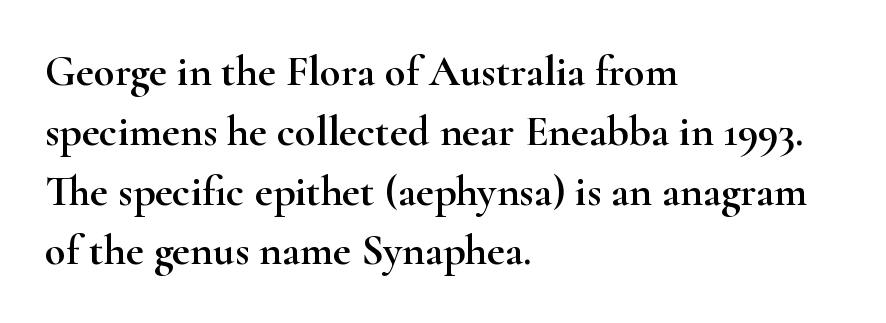
Q: Is the text italic (slanted)? A: No, it is upright.
Q: Is the typeface a serif or a sans-serif typeface? A: Serif.
Q: Is the text underlined? A: No.
Q: How is the paragraph aligned? A: Left-aligned.
Q: Is the spacing between letters normal or unusually wide? A: Normal.
Q: Is the spacing between lines tight, normal or loose? A: Normal.
Q: Width (condensed, normal, or wide)? A: Wide.
Q: Stroke contrast? A: High.
Q: x-height? A: Small.
Q: Monospaced? A: No.
